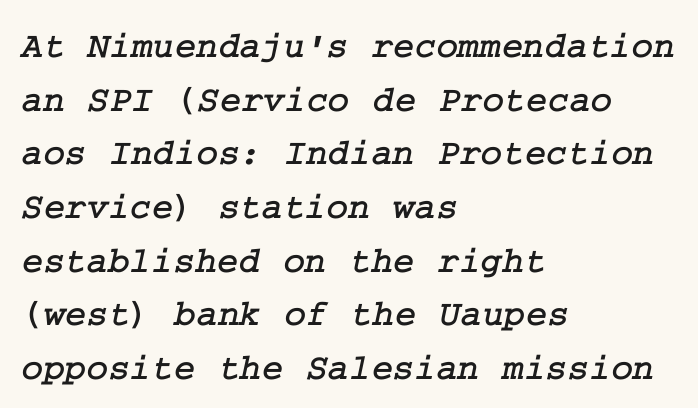
Q: Is the typeface a serif or a sans-serif typeface? A: Serif.
Q: Is the text underlined? A: No.
Q: How is the paragraph aligned? A: Left-aligned.
Q: Is the spacing between letters normal or unusually wide? A: Normal.
Q: Is the spacing between lines tight, normal or loose? A: Normal.
Q: Width (condensed, normal, or wide)? A: Normal.
Q: Stroke contrast? A: Low.
Q: x-height? A: Medium.
